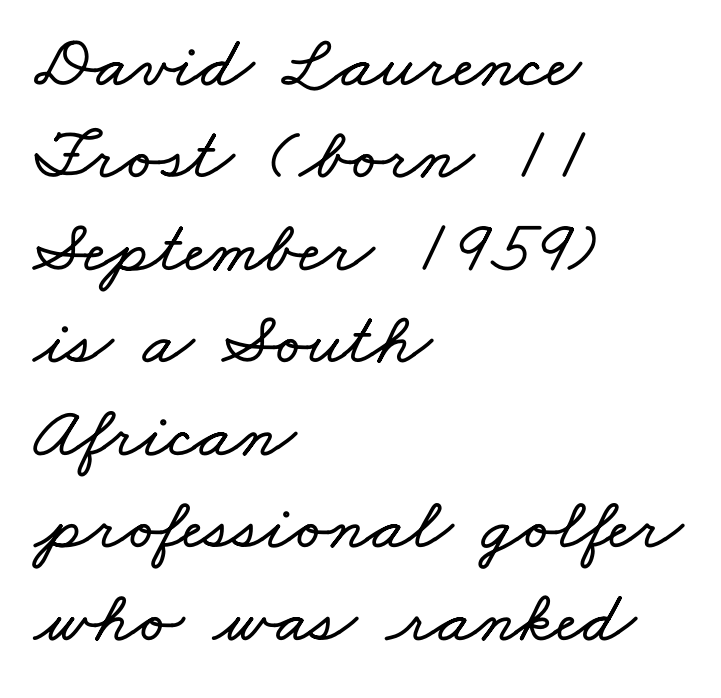
Q: Is the text underlined? A: No.
Q: How is the paragraph aligned? A: Left-aligned.
Q: Is the spacing between letters normal or unusually wide? A: Normal.
Q: Is the spacing between lines tight, normal or loose? A: Normal.
Q: Width (condensed, normal, or wide)? A: Wide.
Q: Stroke contrast? A: Low.
Q: x-height? A: Small.
Q: Monospaced? A: No.
